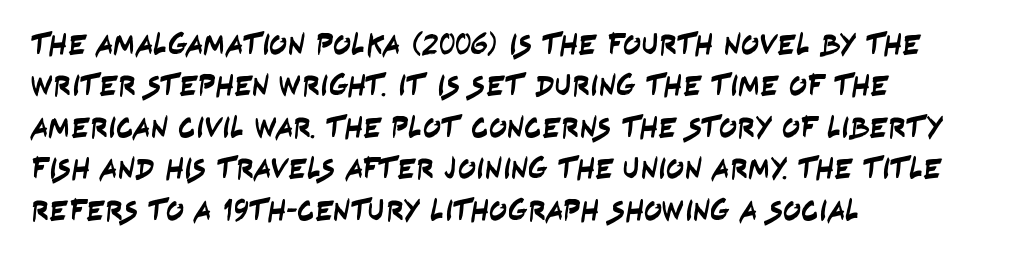
The image shows 30 px condensed sans-serif type; set left-aligned, normal line spacing (1.38x), normal letter spacing, not underlined; low stroke contrast and a large x-height.
